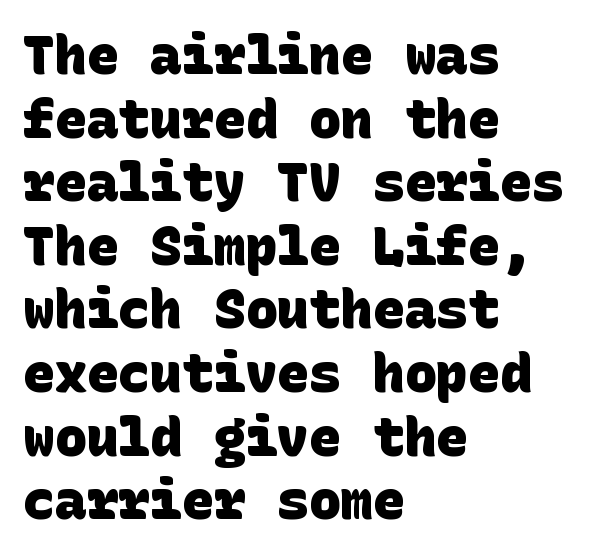
The image shows 53 px heavy sans-serif type; set left-aligned, line spacing 1.2x, normal letter spacing, not underlined; low stroke contrast and a large x-height.
